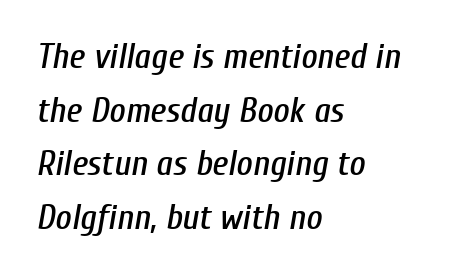
No extra tracking has been applied to these lines. Glance below the letters and you will spot only blank space. If you drew a ruler down the left edge, every line would touch it. The vertical gap from one line to the next is medium. Quick note: italic. Spacing verdict: proportional, widths tailored to each character.
